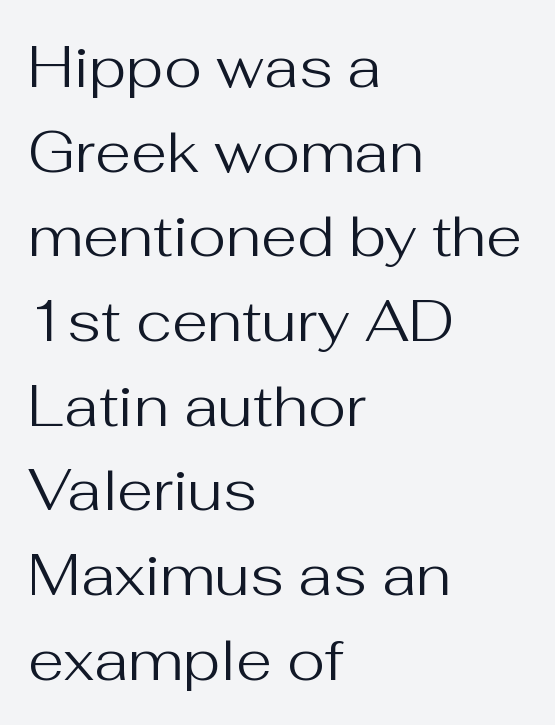
The image shows 58 px regular-weight sans-serif type, upright; set left-aligned, normal line spacing (1.46x), normal letter spacing, not underlined; medium stroke contrast and a medium x-height.
